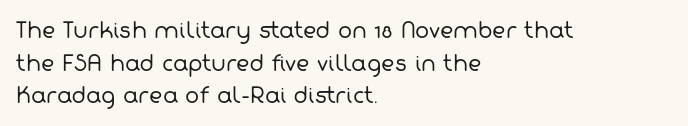
Q: Is the text bold? A: No.
Q: Is the text underlined? A: No.
Q: How is the paragraph aligned? A: Left-aligned.
Q: Is the spacing between letters normal or unusually wide? A: Normal.
Q: Is the spacing between lines tight, normal or loose? A: Normal.
